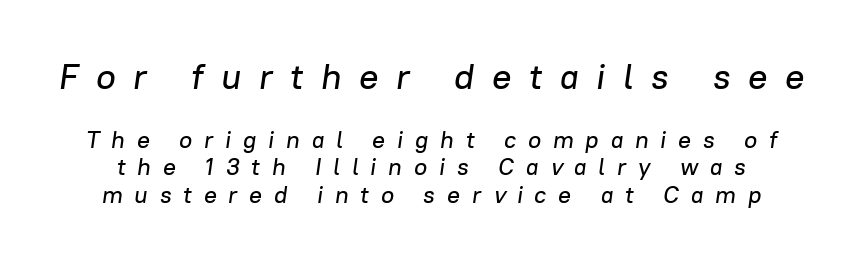
The image shows 36 px text type, italic (leaning right); set line spacing 1.16x, unusually wide letter spacing (+0.49 em), not underlined; the first (top) block is 1.5x larger; low stroke contrast and a medium x-height.
